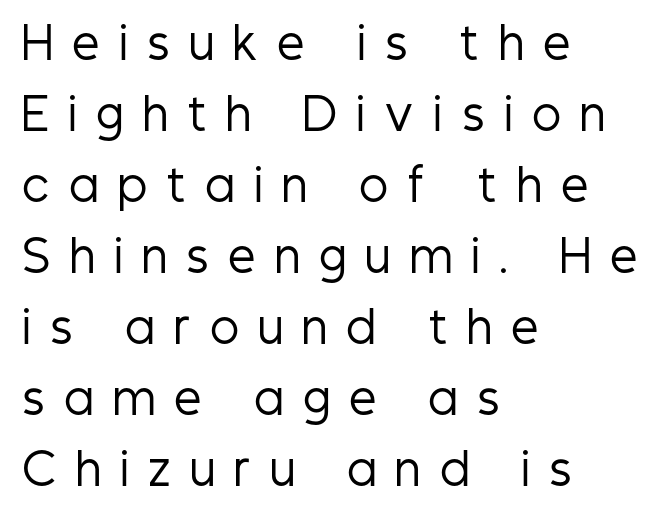
It's the straight-up-and-down kind of type. Only glyphs here, with clear space below each row. How would I describe the line gaps? Plain and ordinary. Note: no serifs on the glyphs. Short note: letters widely spaced. These lines are rendered in a variable-pitch font.
